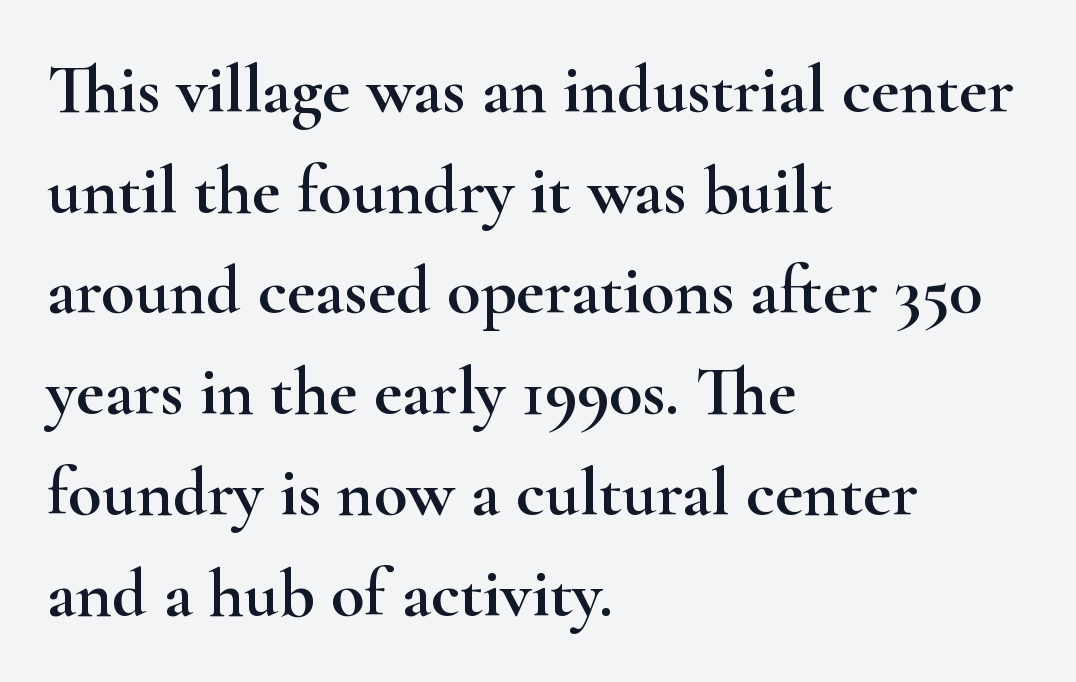
Leftover space on each line is placed entirely after the last word. Nobody touched the tracking dial on this one. A serif font was chosen for this passage. Successive baselines arrive at the customary interval. Proportional: the letters do not fall into vertical columns. A bare baseline throughout the passage.
